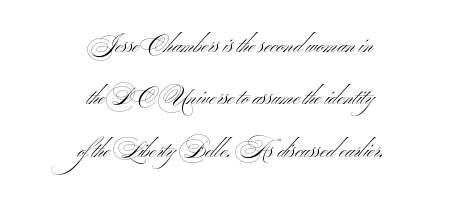
The image shows 23 px text type; set centered, loose line spacing (2.28x), normal letter spacing, not underlined.
